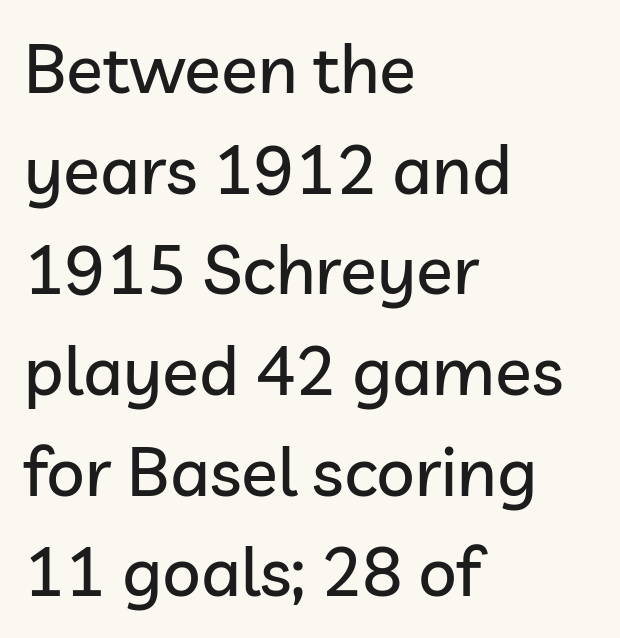
Q: Is the text italic (slanted)? A: No, it is upright.
Q: Is the typeface a serif or a sans-serif typeface? A: Sans-serif.
Q: Is the text underlined? A: No.
Q: How is the paragraph aligned? A: Left-aligned.
Q: Is the spacing between letters normal or unusually wide? A: Normal.
Q: Is the spacing between lines tight, normal or loose? A: Normal.
Q: Width (condensed, normal, or wide)? A: Normal.
Q: Stroke contrast? A: Low.
Q: x-height? A: Medium.
Q: Monospaced? A: No.
